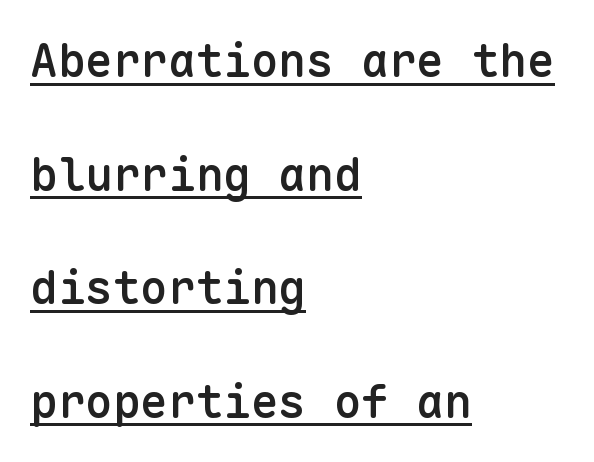
{"serif": "no", "italic": "no", "bold": "semi", "weight": "semibold", "width": "normal", "stroke_contrast": "low", "x_height": "medium", "monospaced": "yes", "underline": "yes", "align": "left", "line_spacing": "loose", "line_spacing_ratio": 2.47, "letter_spacing": "normal", "letter_spacing_em": 0.0, "glyph_px": 46}
